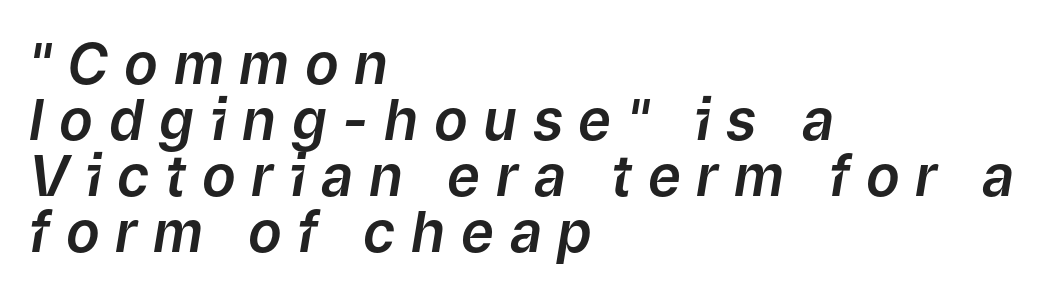
{"italic": "yes", "lean": "right", "slant_degrees": 9, "width": "normal", "stroke_contrast": "low", "x_height": "medium", "monospaced": "no", "underline": "no", "align": "left", "line_spacing": "tight", "line_spacing_ratio": 1.0, "letter_spacing": "wide", "letter_spacing_em": 0.28, "glyph_px": 56}
